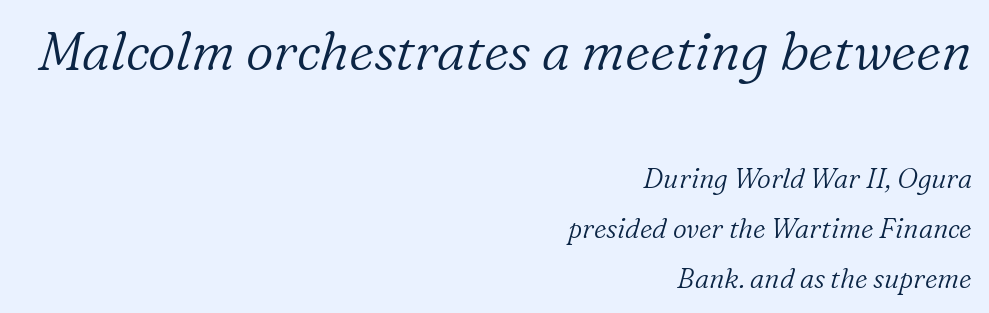
An italicized treatment has been applied to the whole sample. Character size in the leading block exceeds that of the trailing block. Does the type have serifs? Yes, each stem ends in a small foot. Varying glyph widths throughout — classic text-font behaviour. Is the stroke heavy? The answer is a plain regular-or-lighter. There is no visible air inserted between adjacent glyphs.
